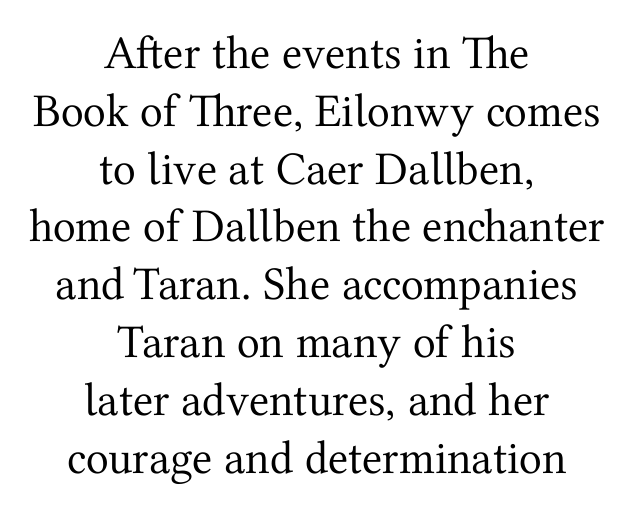
{"serif": "yes", "italic": "no", "bold": "no", "weight": "regular", "width": "normal", "stroke_contrast": "medium", "x_height": "medium", "monospaced": "no", "underline": "no", "align": "center", "line_spacing_ratio": 1.23, "letter_spacing": "normal", "letter_spacing_em": 0.0, "glyph_px": 47}
